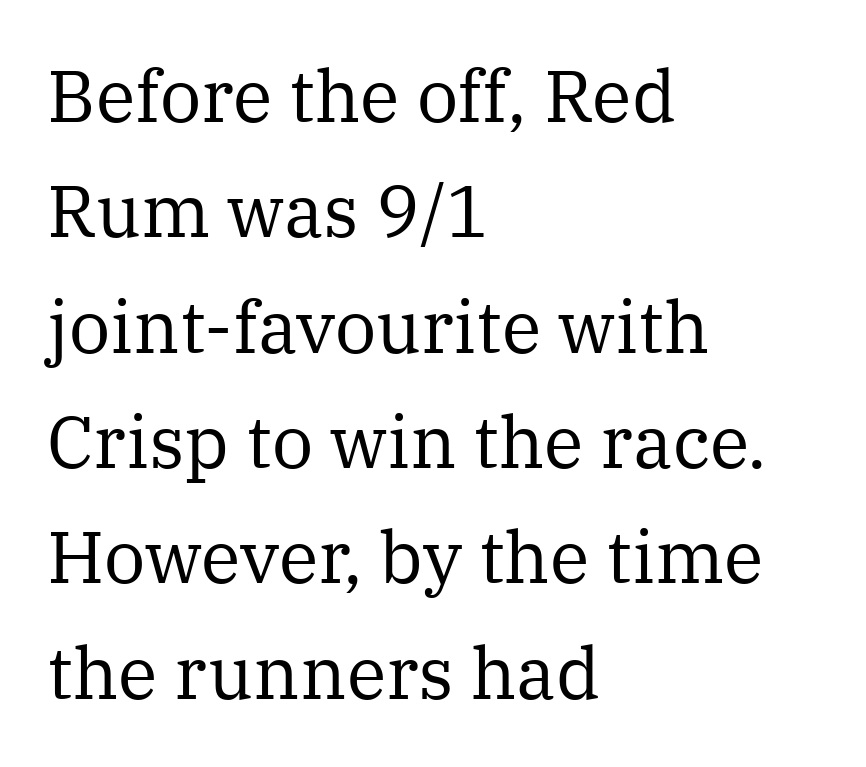
{"serif": "yes", "italic": "no", "bold": "no", "weight": "regular", "width": "normal", "stroke_contrast": "medium", "x_height": "medium", "monospaced": "no", "underline": "no", "align": "left", "line_spacing": "normal", "line_spacing_ratio": 1.58, "letter_spacing": "normal", "letter_spacing_em": 0.0, "glyph_px": 73}
